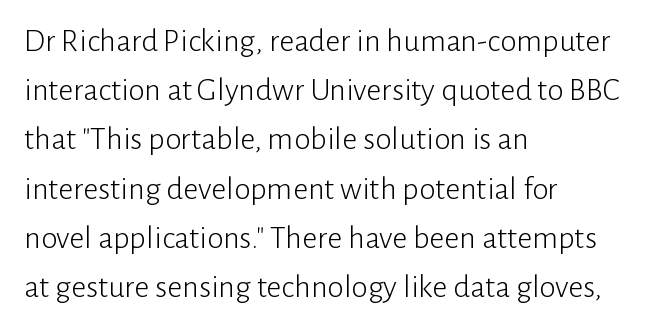
Q: Is the text bold? A: No.
Q: Is the text italic (slanted)? A: No, it is upright.
Q: Is the typeface a serif or a sans-serif typeface? A: Sans-serif.
Q: Is the text underlined? A: No.
Q: How is the paragraph aligned? A: Left-aligned.
Q: Is the spacing between letters normal or unusually wide? A: Normal.
Q: Is the spacing between lines tight, normal or loose? A: Normal.
Q: Width (condensed, normal, or wide)? A: Normal.
Q: Stroke contrast? A: Low.
Q: x-height? A: Medium.
Q: Monospaced? A: No.
